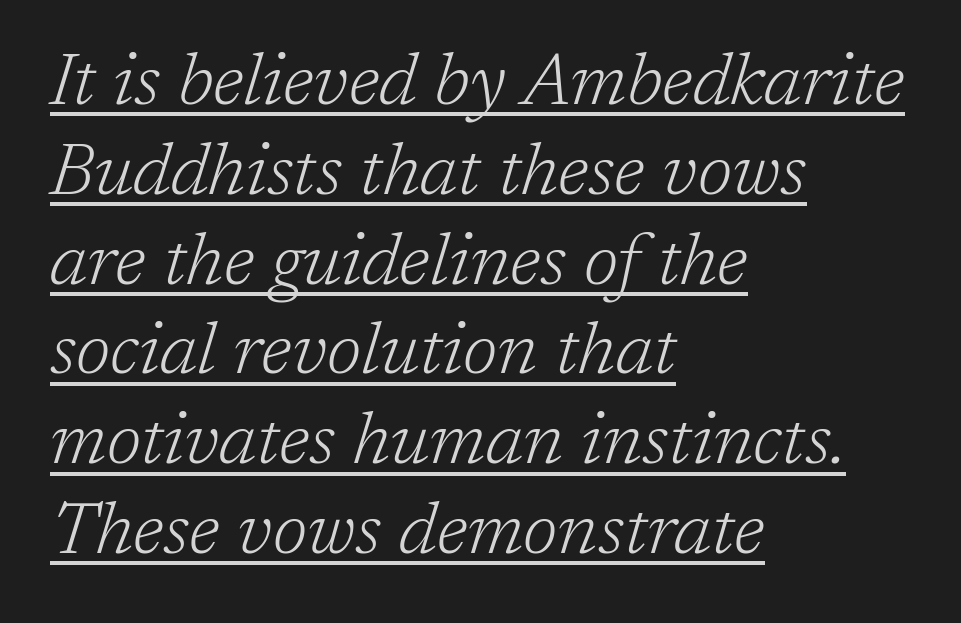
Look at the tracking — it's just the regular setting, nothing added. Note the varied advance widths — an 'i' is clearly narrower than an 'm'. The strokes carry an ordinary text weight at most. Caption: lettering with a line underneath. Quick note: italic.
